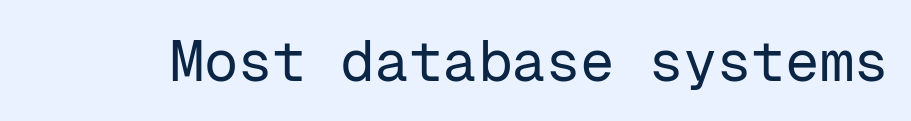
These glyphs show unthickened strokes, regular width or finer. The face used here is a sans, in the tradition of grotesques and geometrics. The face used here is monospaced, like something from a code editor. Glyph-to-glyph distance matches everyday printed text. Is there any slant? The stems are plumb.
